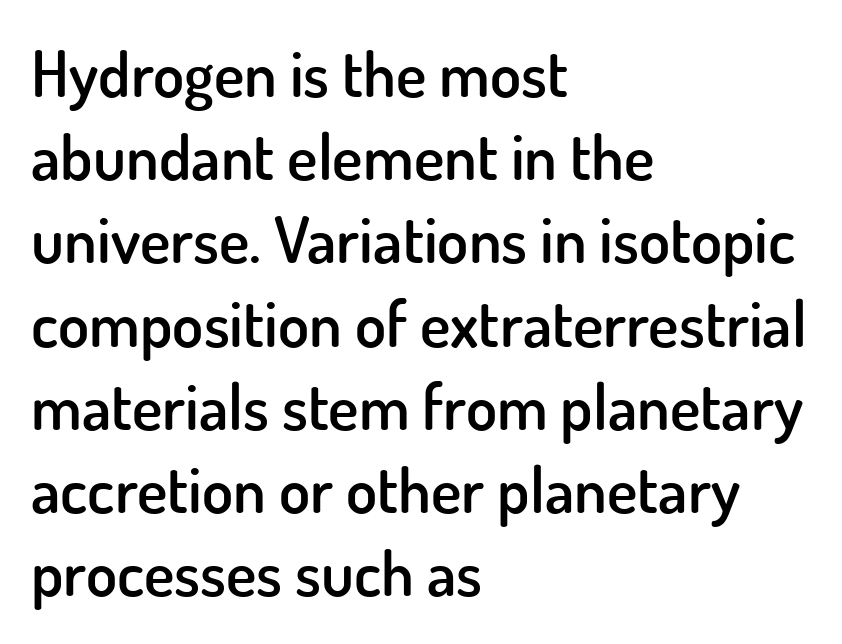
{"serif": "no", "italic": "no", "bold": "semi", "weight": "semibold", "width": "normal", "stroke_contrast": "low", "x_height": "small", "monospaced": "no", "underline": "no", "align": "left", "line_spacing": "normal", "line_spacing_ratio": 1.3, "letter_spacing": "normal", "letter_spacing_em": 0.0, "glyph_px": 64}
